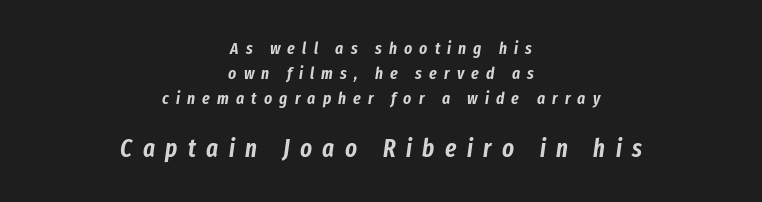
The image shows 25 px text type, italic (leaning right); set centered, normal line spacing (1.47x), unusually wide letter spacing (+0.42 em), not underlined; the second (bottom) block is 1.47x larger.
